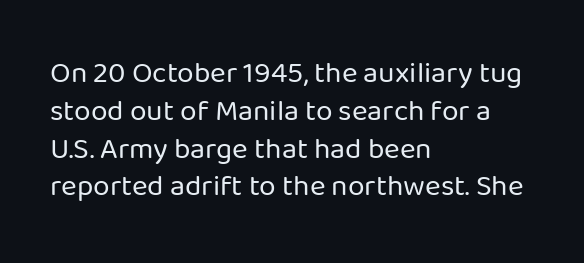
The image shows 30 px regular-weight sans-serif type, upright; set left-aligned, normal line spacing (1.26x), normal letter spacing, not underlined; low stroke contrast and a medium x-height.
